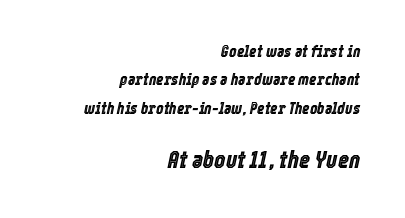
The image shows 24 px text type, italic (leaning right); set right-aligned, line spacing 1.78x, normal letter spacing, not underlined; the second (bottom) block is 1.5x larger.
